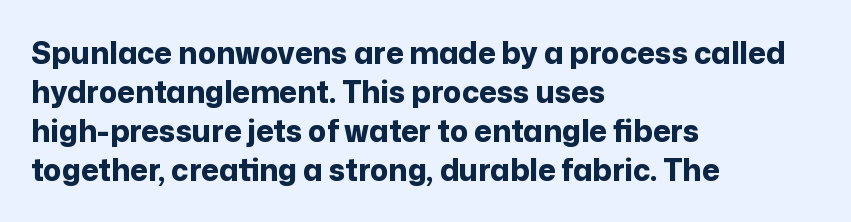
The image shows 30 px bold sans-serif type, upright; set left-aligned, normal line spacing (1.3x), normal letter spacing, not underlined; low stroke contrast and a medium x-height.
